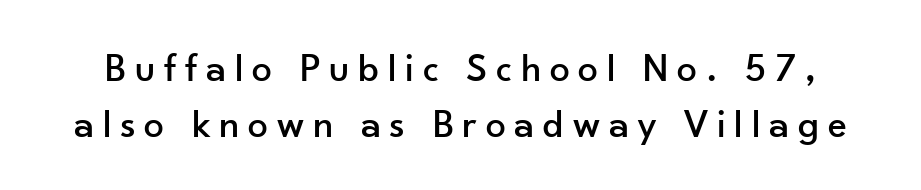
The specimen reads as upright at a glance. A typesetter would call this proportional, since set widths differ per character. Line spacing here is normal. Glyph-to-glyph distance is far greater than everyday printed text. Plain, unruled lines of type.
